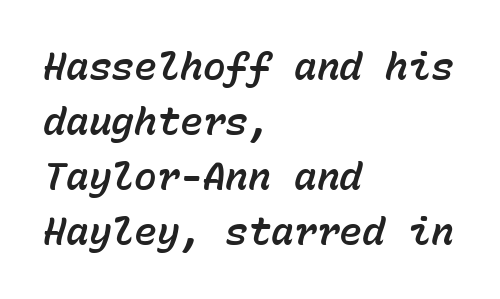
Q: Is the text italic (slanted)? A: Yes, it leans right by about 15 degrees.
Q: Is the text underlined? A: No.
Q: How is the paragraph aligned? A: Left-aligned.
Q: Is the spacing between letters normal or unusually wide? A: Normal.
Q: Is the spacing between lines tight, normal or loose? A: Normal.
Q: Width (condensed, normal, or wide)? A: Normal.
Q: Stroke contrast? A: Low.
Q: x-height? A: Medium.
Q: Monospaced? A: Yes.
